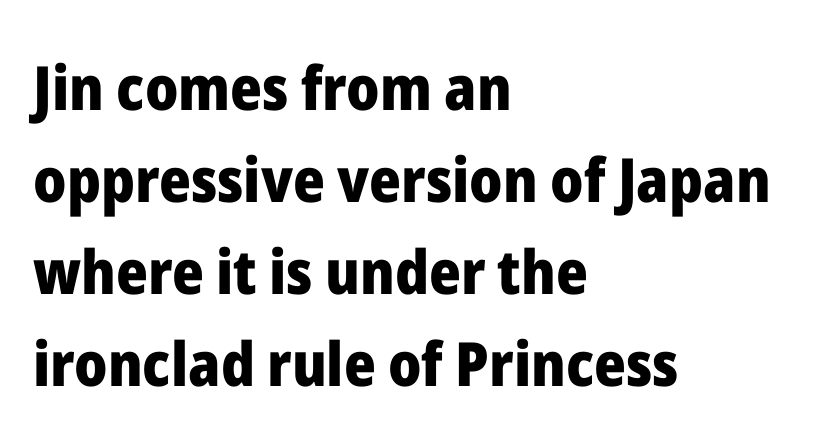
Tall strokes in this sample are plumb rather than angled. Students, observe: this is what conventionally led text looks like. No word sits above an underline. Is the block centered? No — it sits flush against the left margin.
